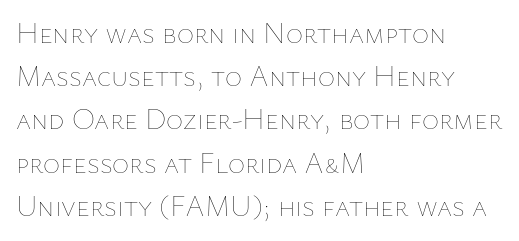
{"italic": "no", "bold": "no", "weight": "thin", "width": "normal", "stroke_contrast": "low", "x_height": "medium", "monospaced": "no", "underline": "no", "align": "left", "line_spacing": "normal", "line_spacing_ratio": 1.49, "letter_spacing": "normal", "letter_spacing_em": 0.0, "glyph_px": 29}
